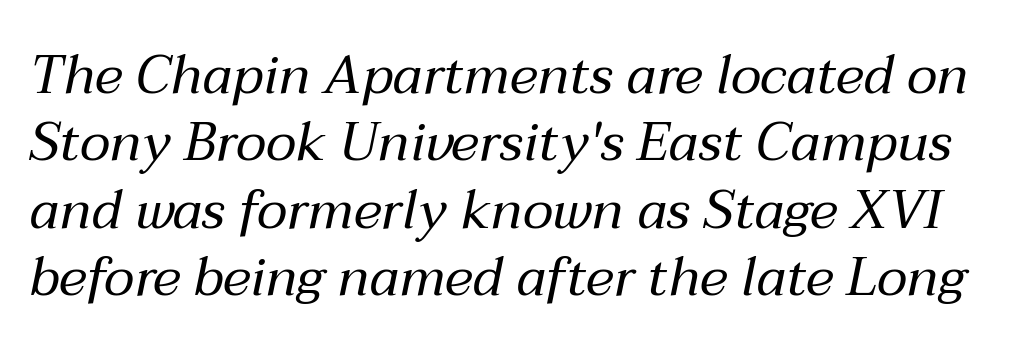
The image shows 54 px regular-weight type, italic (leaning right); set normal line spacing (1.25x), normal letter spacing, not underlined; medium stroke contrast and a medium x-height.
